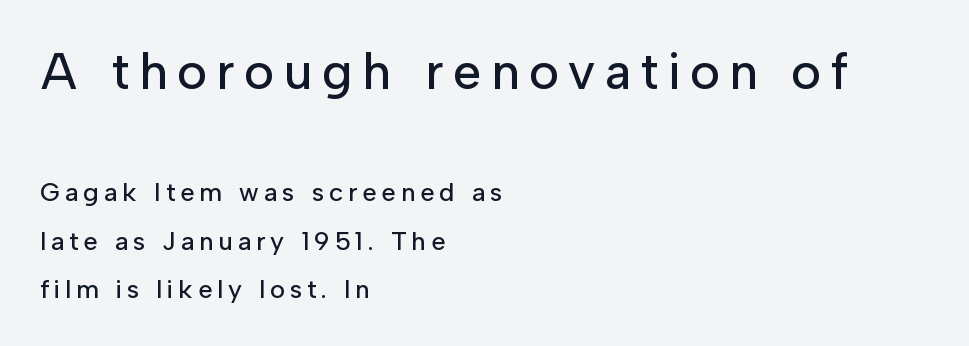
The image shows 51 px sans-serif type, upright; set left-aligned, line spacing 1.87x, not underlined; the first (top) block is 1.96x larger; low stroke contrast and a medium x-height.
